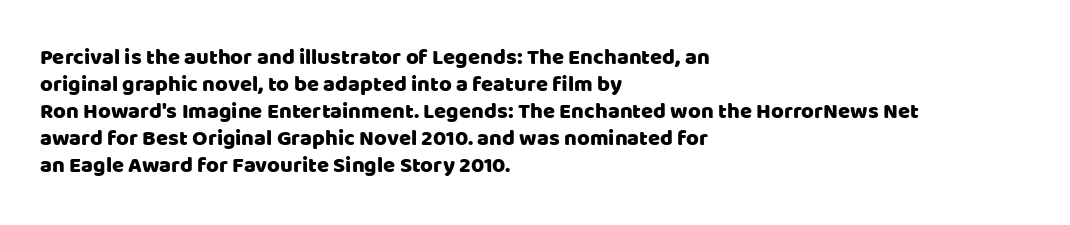
{"italic": "no", "underline": "no", "align": "left", "line_spacing_ratio": 1.23, "letter_spacing": "normal", "letter_spacing_em": 0.0, "glyph_px": 22}
